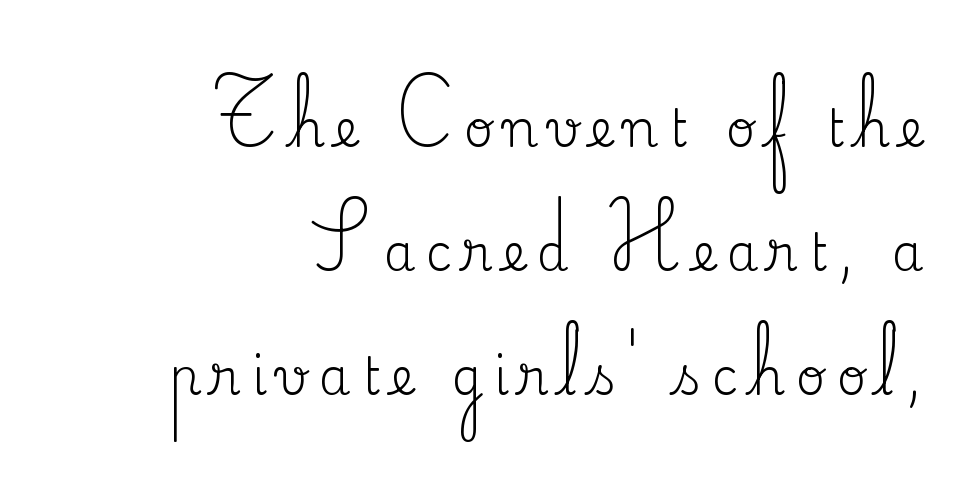
{"serif": "yes", "italic": "no", "bold": "no", "weight": "regular", "width": "normal", "stroke_contrast": "medium", "x_height": "small", "monospaced": "no", "underline": "no", "align": "right", "line_spacing": "loose", "line_spacing_ratio": 2.43, "letter_spacing": "wide", "letter_spacing_em": 0.21, "glyph_px": 51}
